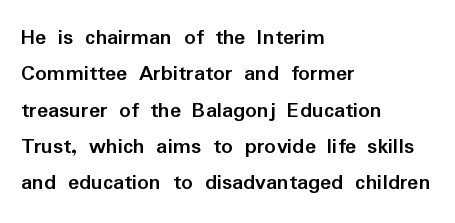
The text block is weighted toward the left margin, trailing off unevenly rightward. These lines carry a lot of weight — the face is fully bold. The letters stand upright; this is a roman face. Each row of text sits above clean, open space. This rendering leaves character spacing at its baseline value.
